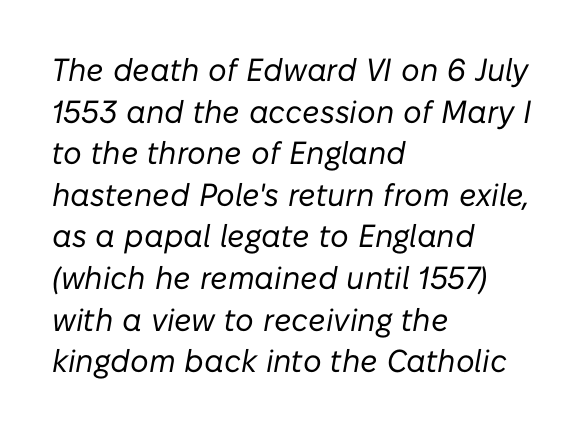
Q: Is the text bold? A: No.
Q: Is the text italic (slanted)? A: Yes, it leans right by about 10 degrees.
Q: Is the text underlined? A: No.
Q: How is the paragraph aligned? A: Left-aligned.
Q: Is the spacing between letters normal or unusually wide? A: Normal.
Q: Is the spacing between lines tight, normal or loose? A: Normal.
Q: Width (condensed, normal, or wide)? A: Normal.
Q: Stroke contrast? A: Low.
Q: x-height? A: Medium.
Q: Monospaced? A: No.
